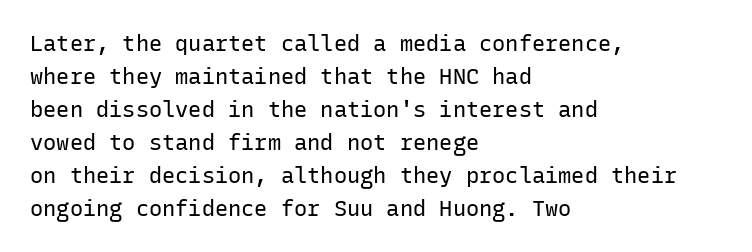
In terms of leading, this rendering sits right in the middle. Quick note: not italic, upright. Stems here are at most as thick as an everyday book face. Letter spacing: default.
